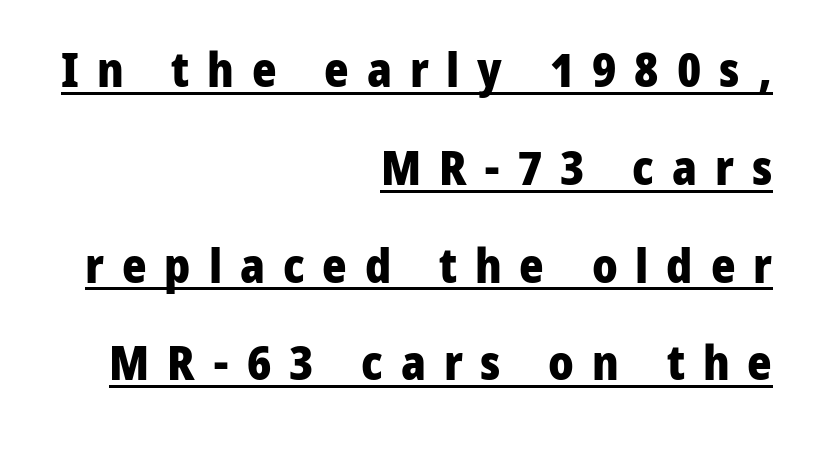
The letters advance in unequal steps, a hallmark of proportional type. These lines have a slow, spaced-out rhythm from letter to letter. As a designer I'd log this as weight 700, bold. Where is the straight margin? On the right.
